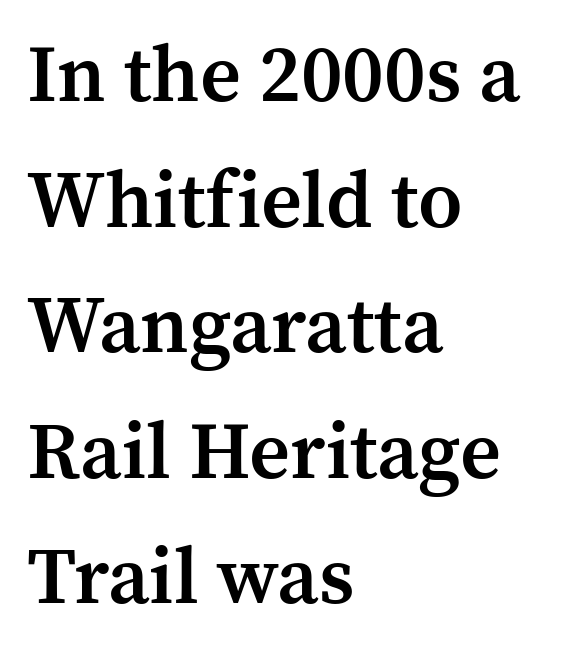
The image shows 80 px semibold serif type, upright; set left-aligned, normal line spacing (1.57x), normal letter spacing, not underlined; medium stroke contrast and a medium x-height.
